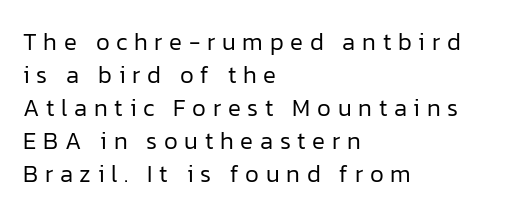
The image shows 24 px text type, upright; set left-aligned, normal line spacing (1.37x), unusually wide letter spacing (+0.28 em), not underlined.
